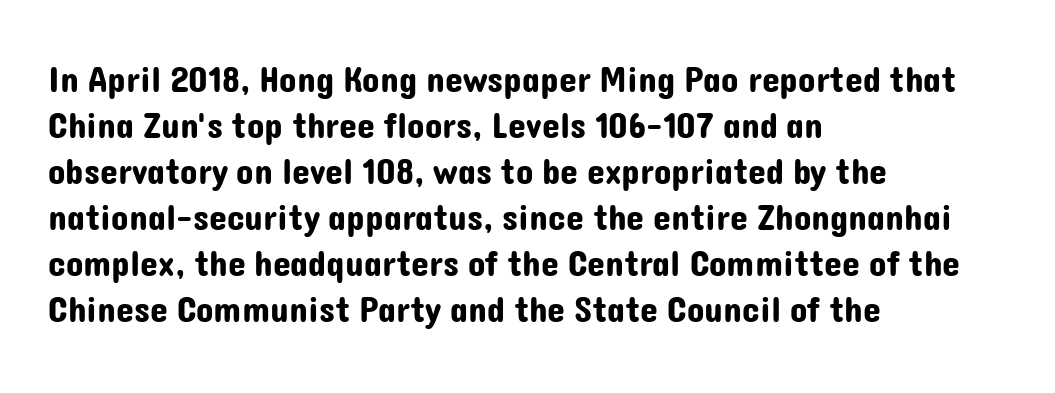
{"serif": "no", "italic": "no", "width": "normal", "stroke_contrast": "low", "x_height": "medium", "monospaced": "no", "underline": "no", "align": "left", "line_spacing": "normal", "line_spacing_ratio": 1.28, "letter_spacing": "normal", "letter_spacing_em": 0.0, "glyph_px": 36}
